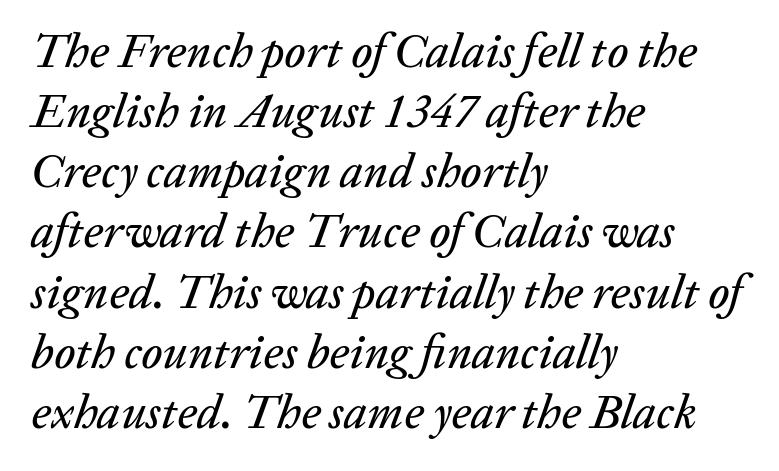
The image shows 47 px text type, italic (leaning right); set left-aligned, normal line spacing (1.28x), normal letter spacing, not underlined; low stroke contrast and a medium x-height.
